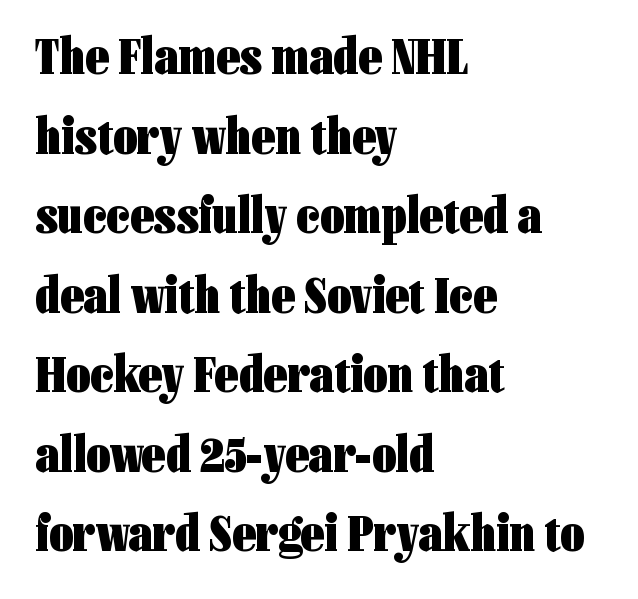
The image shows 52 px heavy, condensed sans-serif type, upright; set left-aligned, normal line spacing (1.53x), normal letter spacing, not underlined; low stroke contrast and a medium x-height.
